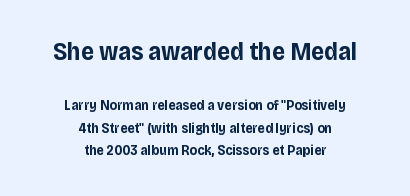
{"italic": "no", "bold": "yes", "underline": "no", "align": "center", "line_spacing": "normal", "line_spacing_ratio": 1.61, "letter_spacing": "normal", "letter_spacing_em": 0.0, "larger_block": "first", "size_ratio": 1.79, "glyph_px": 25}
